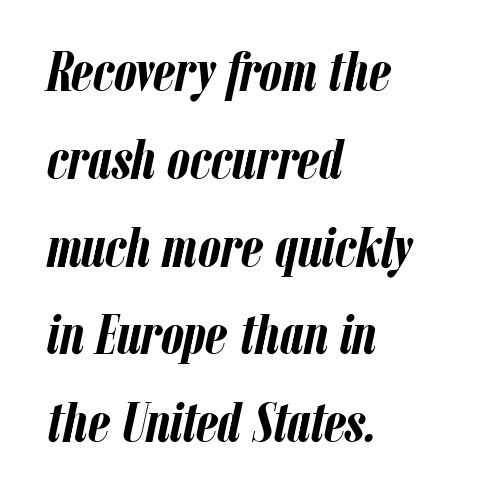
Q: Is the text bold? A: Yes.
Q: Is the text italic (slanted)? A: Yes, it leans right by about 12 degrees.
Q: Is the text underlined? A: No.
Q: How is the paragraph aligned? A: Left-aligned.
Q: Is the spacing between letters normal or unusually wide? A: Normal.
Q: Is the spacing between lines tight, normal or loose? A: Normal.
Q: Width (condensed, normal, or wide)? A: Condensed.
Q: Stroke contrast? A: Low.
Q: x-height? A: Medium.
Q: Monospaced? A: No.
